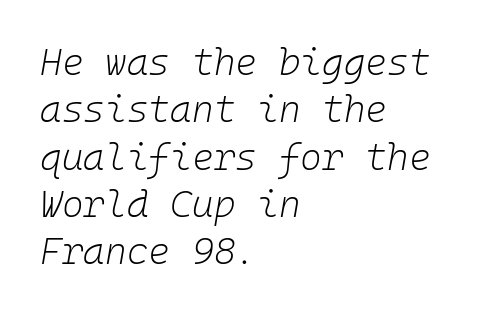
The rendering uses typewriter-style spacing with identical character cells. The line-height multiplier appears to be the usual default. Would a proofreader flag this as italicized? Yes. There is no visible air inserted between adjacent glyphs. The typesetter chose a ragged-right arrangement here.
